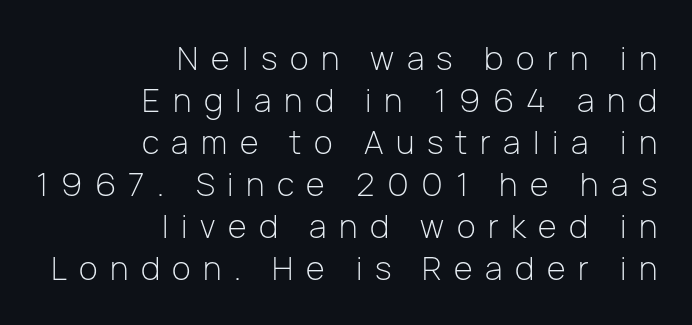
{"serif": "no", "italic": "no", "bold": "no", "weight": "light", "width": "normal", "stroke_contrast": "low", "x_height": "medium", "monospaced": "no", "underline": "no", "align": "right", "line_spacing": "normal", "line_spacing_ratio": 1.31, "letter_spacing": "wide", "letter_spacing_em": 0.39, "glyph_px": 32}
